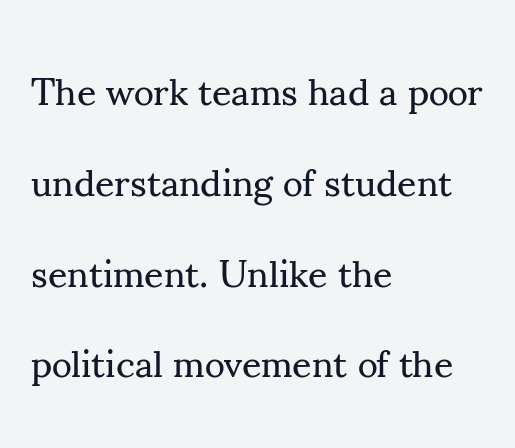
The image shows 38 px regular-weight serif type, upright; set left-aligned, loose line spacing (2.39x), normal letter spacing, not underlined; medium stroke contrast and a small x-height.
